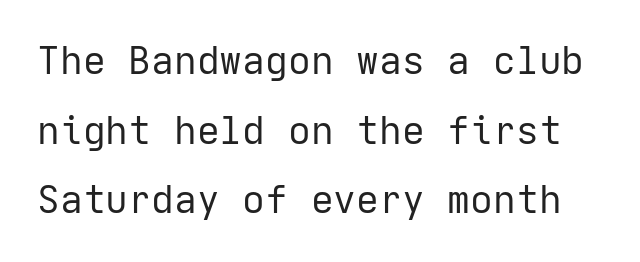
{"serif": "no", "italic": "no", "bold": "no", "weight": "regular", "width": "normal", "stroke_contrast": "low", "x_height": "medium", "underline": "no", "line_spacing_ratio": 1.83, "letter_spacing": "normal", "letter_spacing_em": 0.0, "glyph_px": 38}
